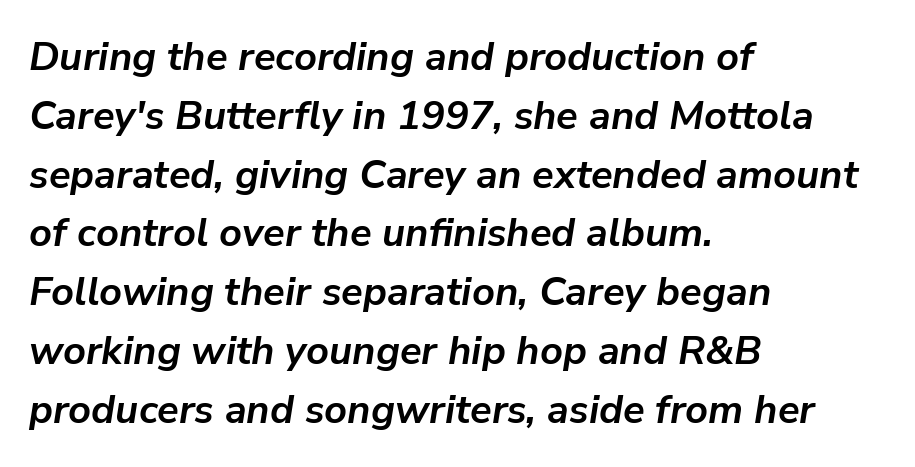
Characters are canted at an angle relative to the baseline's perpendicular. How would I describe the line gaps? Plain and ordinary. Anything drawn beneath the words? Only blank space. Tracking here is standard; glyphs follow each other at the usual distance. This sample has the flowing, uneven cadence of proportional lettering. The paragraph shown leans on its left margin.
